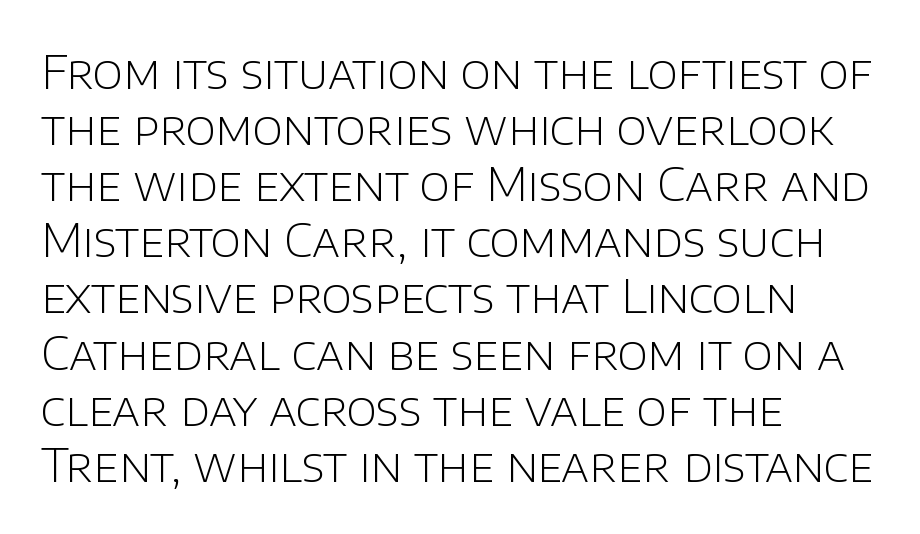
Nobody touched the tracking dial on this one. Classification — sans serif. Caption: multi-line text, flush left, ragged right. Descender tails drop into unmarked territory.
